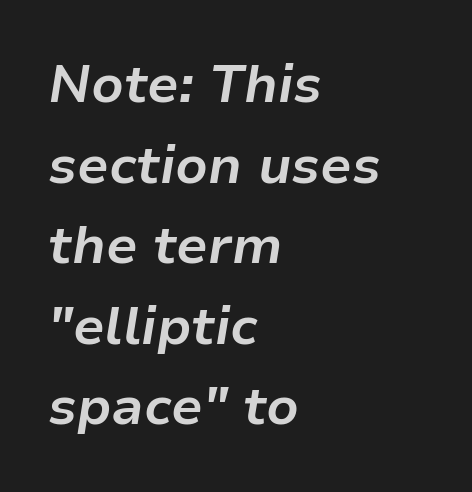
The glyphs look as if they've been sheared to an angle. A typesetter would call this zero additional tracking. Spacing verdict: proportional, widths tailored to each character. In terms of weight, the rendering is a true, heavy bold. One-word summary of the alignment: left. Each row of text sits above clean, open space.
